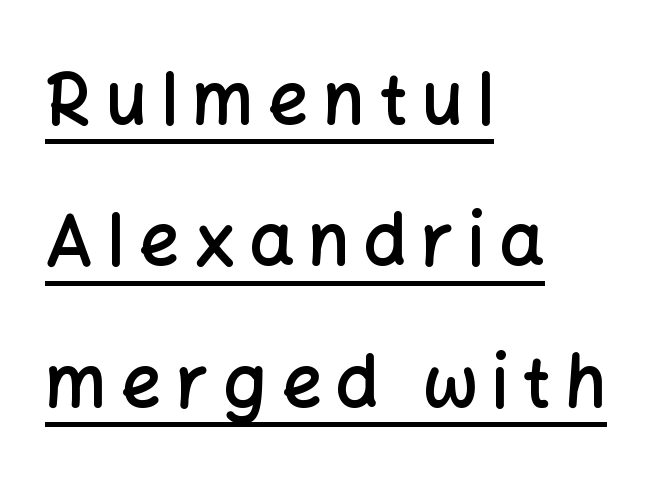
{"serif": "no", "italic": "no", "bold": "semi", "weight": "semibold", "width": "normal", "stroke_contrast": "low", "x_height": "medium", "monospaced": "no", "underline": "yes", "align": "left", "line_spacing": "loose", "line_spacing_ratio": 1.99, "letter_spacing": "wide", "letter_spacing_em": 0.2, "glyph_px": 71}
